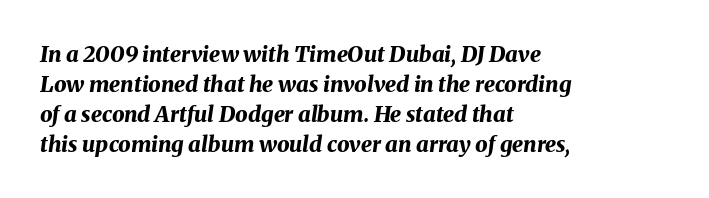
A typesetter would call this leading conventional body-copy spacing. A typesetter would call this zero additional tracking. These lines carry a lot of weight — the face is fully bold. Horizontally, the lines are justified to the leading edge only.
